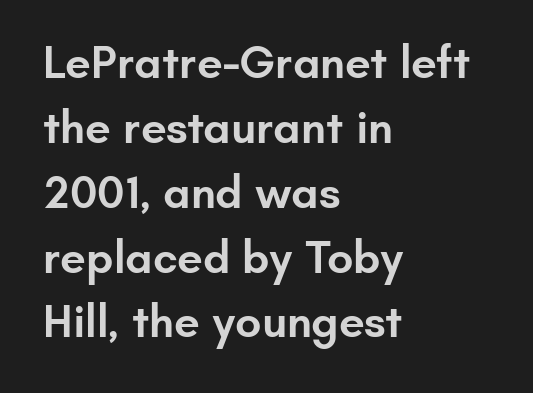
Q: Is the text bold? A: Semi-bold.
Q: Is the text italic (slanted)? A: No, it is upright.
Q: Is the typeface a serif or a sans-serif typeface? A: Sans-serif.
Q: Is the text underlined? A: No.
Q: How is the paragraph aligned? A: Left-aligned.
Q: Is the spacing between letters normal or unusually wide? A: Normal.
Q: Is the spacing between lines tight, normal or loose? A: Normal.
Q: Width (condensed, normal, or wide)? A: Normal.
Q: Stroke contrast? A: Low.
Q: x-height? A: Small.
Q: Monospaced? A: No.
